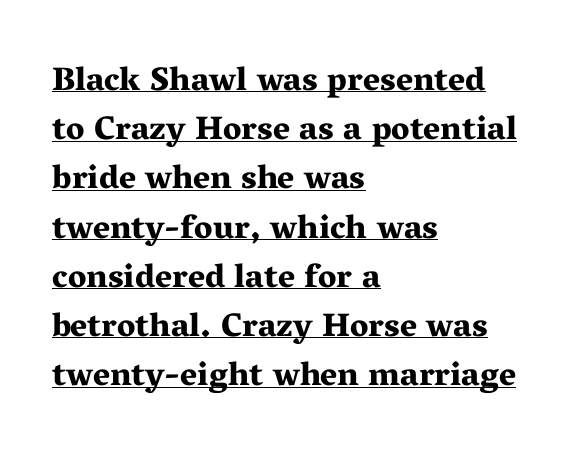
Q: Is the text bold? A: Yes.
Q: Is the text italic (slanted)? A: No, it is upright.
Q: Is the typeface a serif or a sans-serif typeface? A: Serif.
Q: Is the text underlined? A: Yes.
Q: How is the paragraph aligned? A: Left-aligned.
Q: Is the spacing between letters normal or unusually wide? A: Normal.
Q: Is the spacing between lines tight, normal or loose? A: Normal.
Q: Width (condensed, normal, or wide)? A: Wide.
Q: Stroke contrast? A: Medium.
Q: x-height? A: Medium.
Q: Monospaced? A: No.
